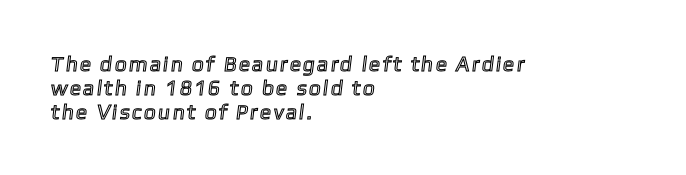
The space beneath each line is pristine and unruled. Is the block centered? No — it sits flush against the left margin. Compared with typical paragraphs, the rows here are closer together.
